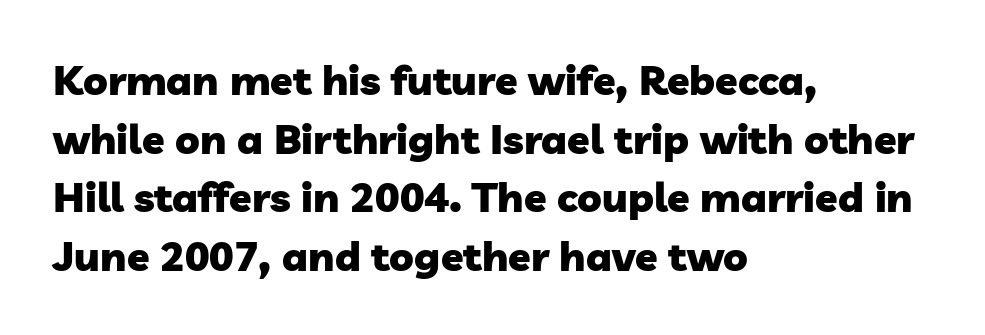
Q: Is the text bold? A: Yes.
Q: Is the typeface a serif or a sans-serif typeface? A: Sans-serif.
Q: Is the text underlined? A: No.
Q: How is the paragraph aligned? A: Left-aligned.
Q: Is the spacing between letters normal or unusually wide? A: Normal.
Q: Is the spacing between lines tight, normal or loose? A: Normal.
Q: Width (condensed, normal, or wide)? A: Normal.
Q: Stroke contrast? A: Low.
Q: x-height? A: Medium.
Q: Monospaced? A: No.
